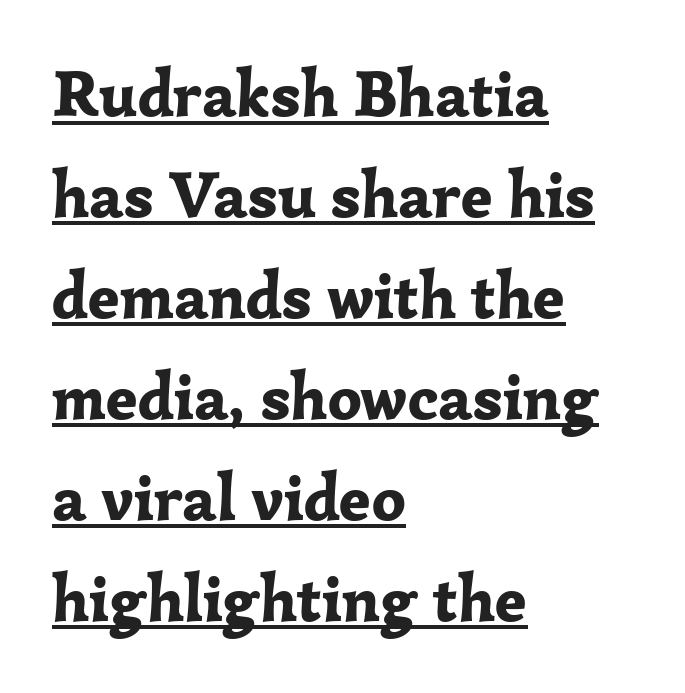
{"serif": "yes", "italic": "no", "bold": "yes", "weight": "bold", "width": "normal", "stroke_contrast": "low", "x_height": "medium", "monospaced": "no", "underline": "yes", "align": "left", "line_spacing": "normal", "line_spacing_ratio": 1.53, "letter_spacing": "normal", "letter_spacing_em": 0.0, "glyph_px": 66}
